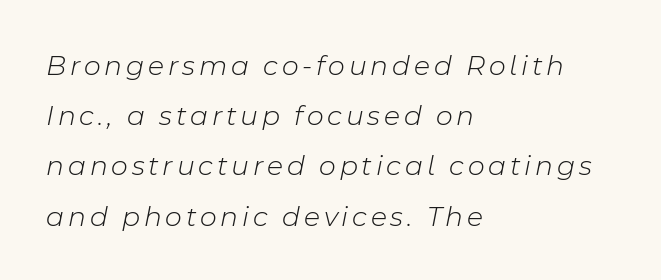
Typeset ragged right — the left edge is the straight one. A typesetter would mark this as italic. The strip under each line holds only bare page. Summary of weight: not heavy and not bold.
